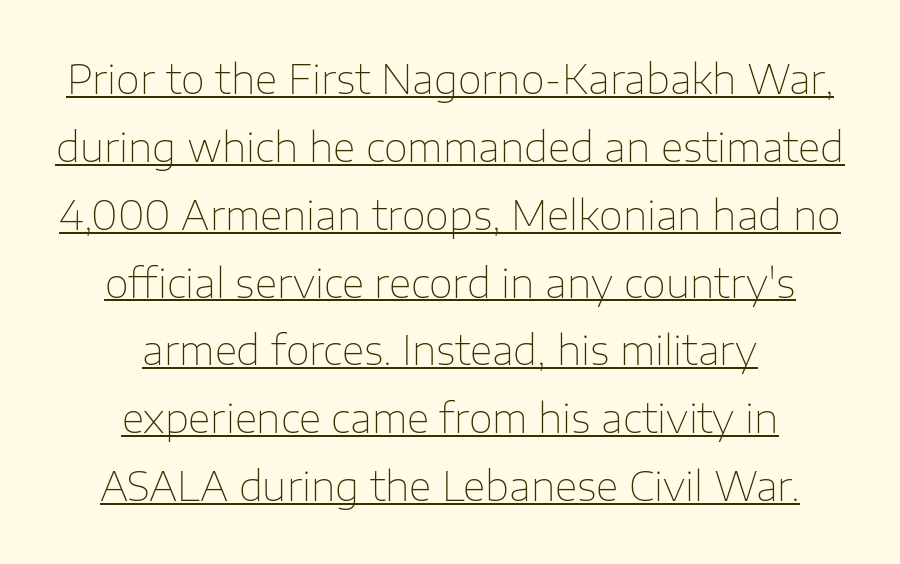
{"serif": "no", "italic": "no", "bold": "no", "weight": "thin", "width": "normal", "stroke_contrast": "low", "x_height": "medium", "monospaced": "no", "underline": "yes", "align": "center", "line_spacing_ratio": 1.74, "letter_spacing": "normal", "letter_spacing_em": 0.0, "glyph_px": 39}
